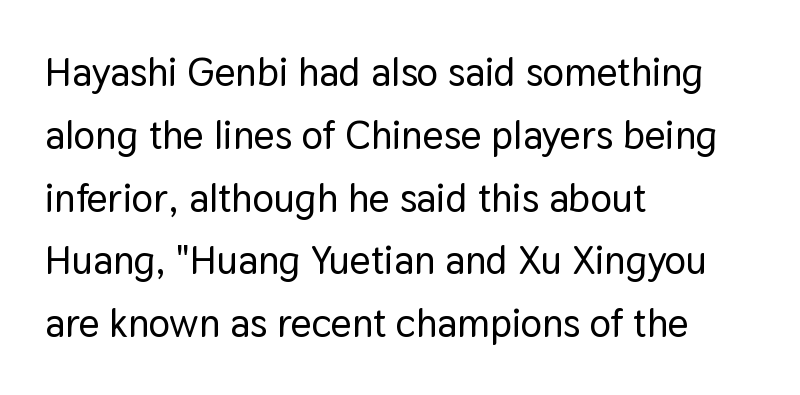
Varying glyph widths throughout — classic text-font behaviour. Compared with a centered layout, this one pins lines to the left instead. The horizontal fit of the characters is conventional and even. In terms of posture, this sample is upright. Quick note: interline space is typical.
